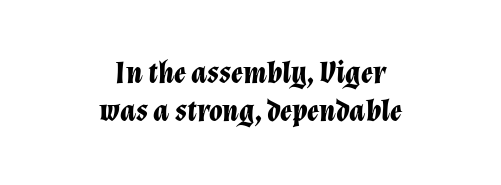
{"italic": "yes", "lean": "right", "slant_degrees": 12, "bold": "yes", "weight": "bold", "width": "normal", "stroke_contrast": "low", "x_height": "medium", "monospaced": "no", "underline": "no", "align": "center", "line_spacing_ratio": 1.22, "letter_spacing": "normal", "letter_spacing_em": 0.0, "glyph_px": 31}
